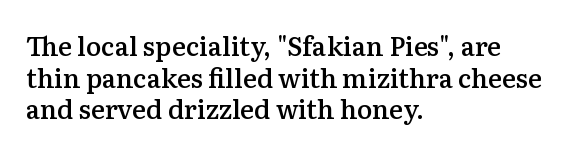
Q: Is the text bold? A: Semi-bold.
Q: Is the text italic (slanted)? A: No, it is upright.
Q: Is the text underlined? A: No.
Q: How is the paragraph aligned? A: Left-aligned.
Q: Is the spacing between letters normal or unusually wide? A: Normal.
